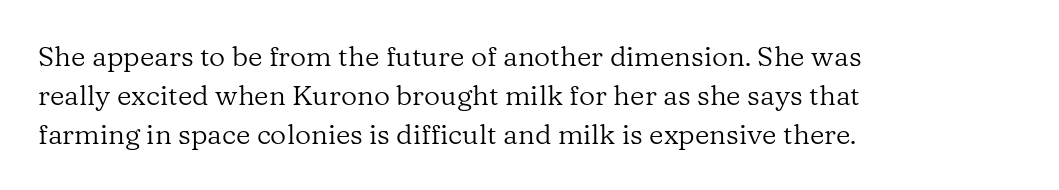
The glyphs are unaccompanied by any horizontal stroke below them. The passage shown has conventional tracking throughout. Quick note: not italic, upright. Whoever set this chose a conventional vertical rhythm. The weight would be labelled regular, book, light, or lighter still. You could not count columns in this text — the font is proportionally spaced.
